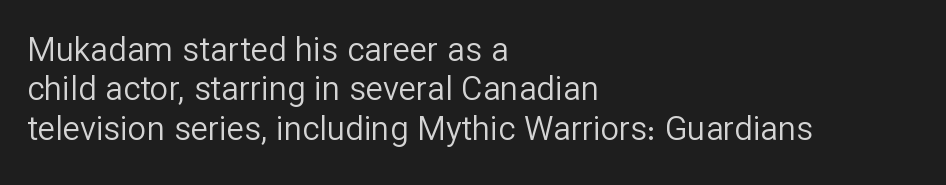
Q: Is the text bold? A: No.
Q: Is the text italic (slanted)? A: No, it is upright.
Q: Is the typeface a serif or a sans-serif typeface? A: Sans-serif.
Q: Is the text underlined? A: No.
Q: How is the paragraph aligned? A: Left-aligned.
Q: Is the spacing between letters normal or unusually wide? A: Normal.
Q: Width (condensed, normal, or wide)? A: Normal.
Q: Stroke contrast? A: Low.
Q: x-height? A: Medium.
Q: Monospaced? A: No.
